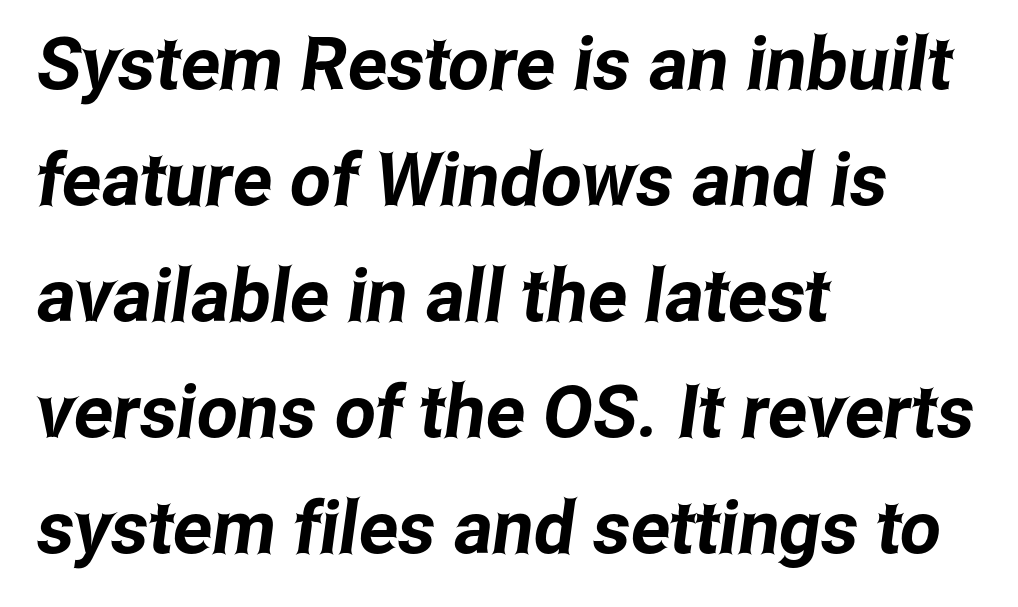
{"serif": "no", "width": "condensed", "stroke_contrast": "low", "x_height": "medium", "monospaced": "no", "underline": "no", "align": "left", "line_spacing": "normal", "line_spacing_ratio": 1.59, "letter_spacing": "normal", "letter_spacing_em": 0.0, "glyph_px": 73}
